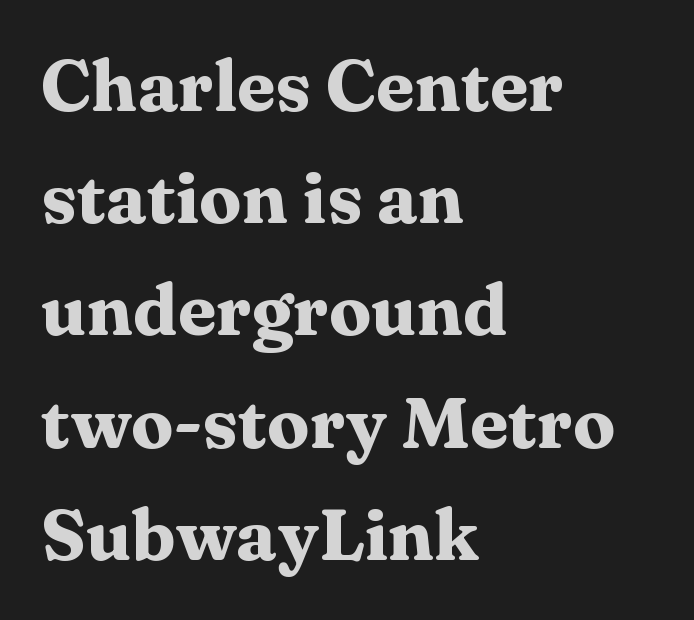
The horizontal fit of the characters is conventional and even. Check the space under the baseline: it is left empty. The rendering shows small feet on the letterforms — a serif design. Every letter is thick-stroked: bold, no question.
